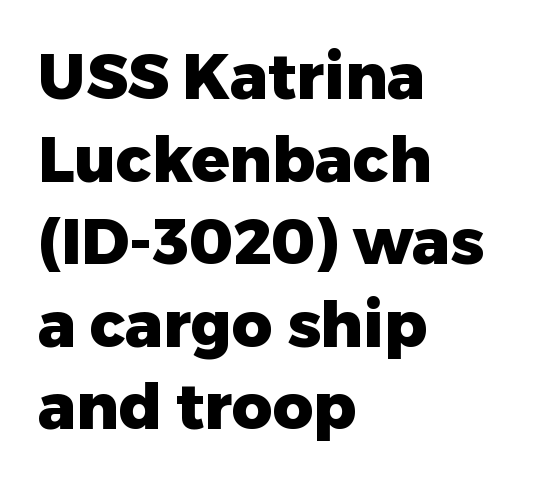
Weight: bold. Posture: upright roman. Rows of type keep a routine distance in the vertical direction. This sample has the flowing, uneven cadence of proportional lettering. All the whitespace from short lines collects on the right.
